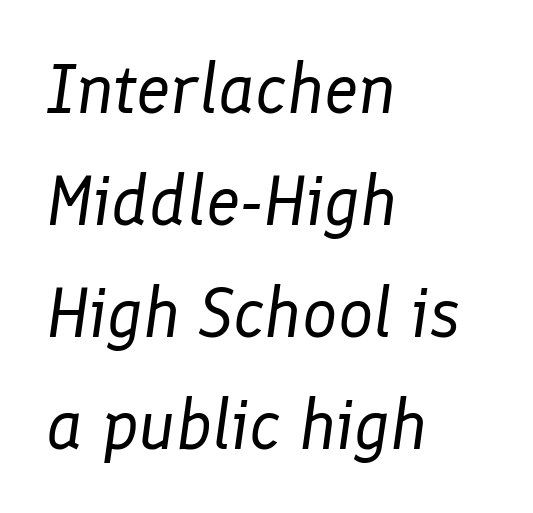
The image shows 70 px regular-weight type, italic (leaning right); set left-aligned, normal line spacing (1.6x), normal letter spacing, not underlined; low stroke contrast and a medium x-height.
